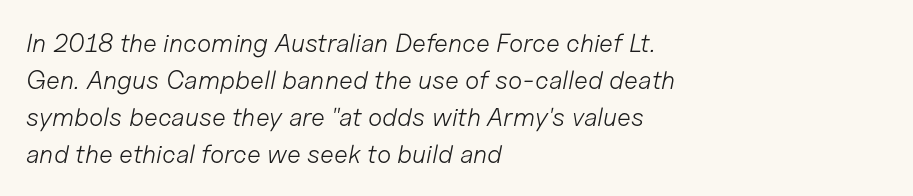
Q: Is the text bold? A: No.
Q: Is the text italic (slanted)? A: Yes, it leans right by about 11 degrees.
Q: Is the text underlined? A: No.
Q: How is the paragraph aligned? A: Left-aligned.
Q: Is the spacing between letters normal or unusually wide? A: Normal.
Q: Is the spacing between lines tight, normal or loose? A: Normal.
